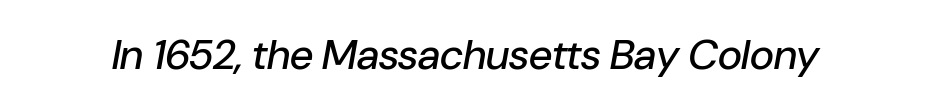
{"italic": "yes", "lean": "right", "slant_degrees": 10, "width": "normal", "stroke_contrast": "low", "x_height": "medium", "monospaced": "no", "underline": "no", "letter_spacing": "normal", "letter_spacing_em": 0.0, "glyph_px": 42}
